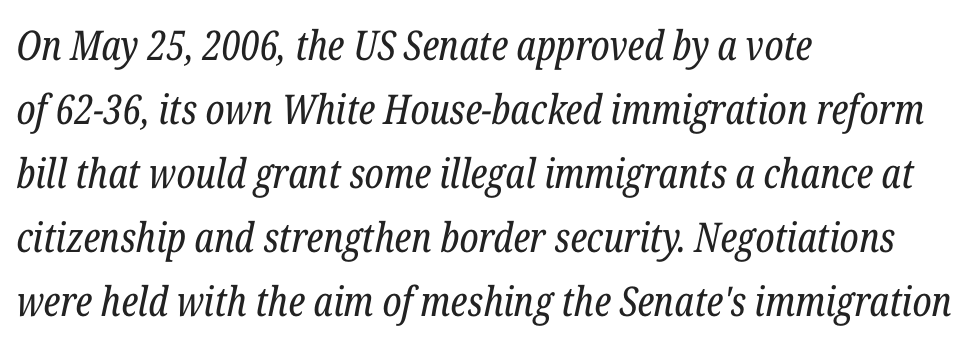
The image shows 41 px regular-weight, condensed serif type, italic (leaning right); set left-aligned, normal line spacing (1.56x), normal letter spacing, not underlined; low stroke contrast and a medium x-height.
